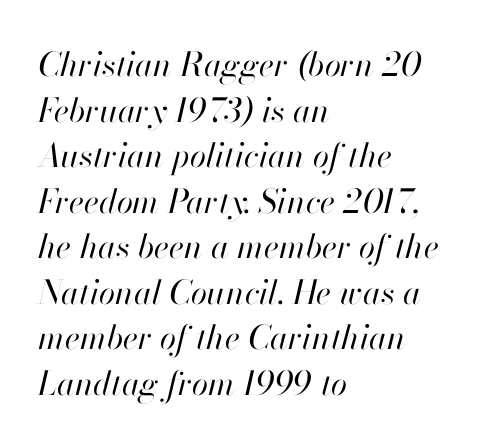
Q: Is the text bold? A: No.
Q: Is the text italic (slanted)? A: Yes, it leans right by about 13 degrees.
Q: Is the text underlined? A: No.
Q: How is the paragraph aligned? A: Left-aligned.
Q: Is the spacing between letters normal or unusually wide? A: Normal.
Q: Is the spacing between lines tight, normal or loose? A: Normal.
Q: Width (condensed, normal, or wide)? A: Normal.
Q: Stroke contrast? A: High.
Q: x-height? A: Small.
Q: Monospaced? A: No.
